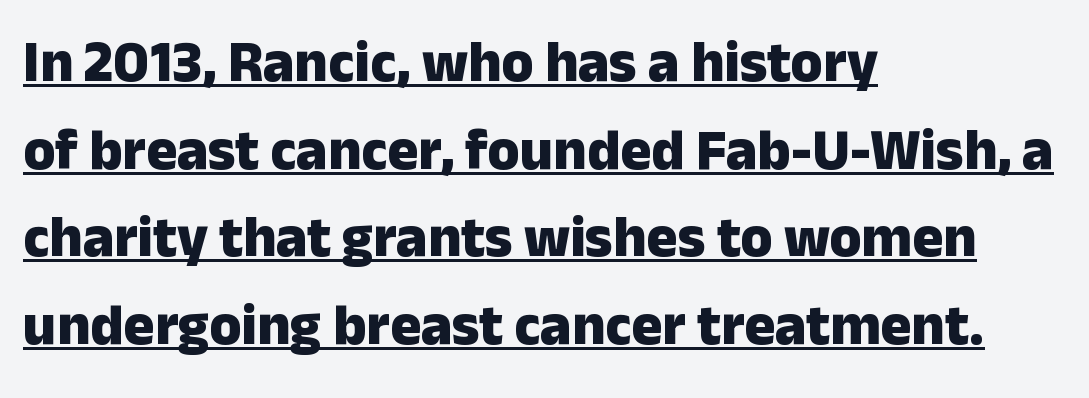
Q: Is the text bold? A: Yes.
Q: Is the text italic (slanted)? A: No, it is upright.
Q: Is the typeface a serif or a sans-serif typeface? A: Sans-serif.
Q: Is the text underlined? A: Yes.
Q: How is the paragraph aligned? A: Left-aligned.
Q: Is the spacing between letters normal or unusually wide? A: Normal.
Q: Is the spacing between lines tight, normal or loose? A: Normal.
Q: Width (condensed, normal, or wide)? A: Normal.
Q: Stroke contrast? A: Low.
Q: x-height? A: Medium.
Q: Monospaced? A: No.
